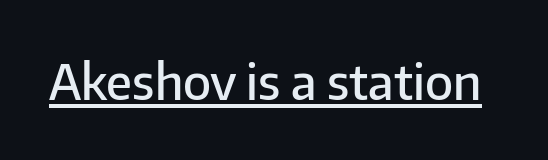
The image shows 49 px semibold sans-serif type, upright; set normal letter spacing, underlined; low stroke contrast and a medium x-height.
